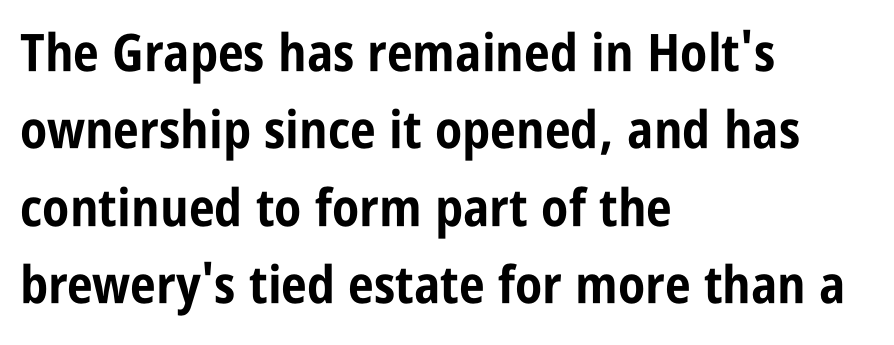
{"serif": "no", "italic": "no", "bold": "yes", "weight": "bold", "width": "condensed", "stroke_contrast": "low", "x_height": "large", "monospaced": "no", "underline": "no", "align": "left", "line_spacing": "normal", "line_spacing_ratio": 1.49, "letter_spacing": "normal", "letter_spacing_em": 0.0, "glyph_px": 52}
